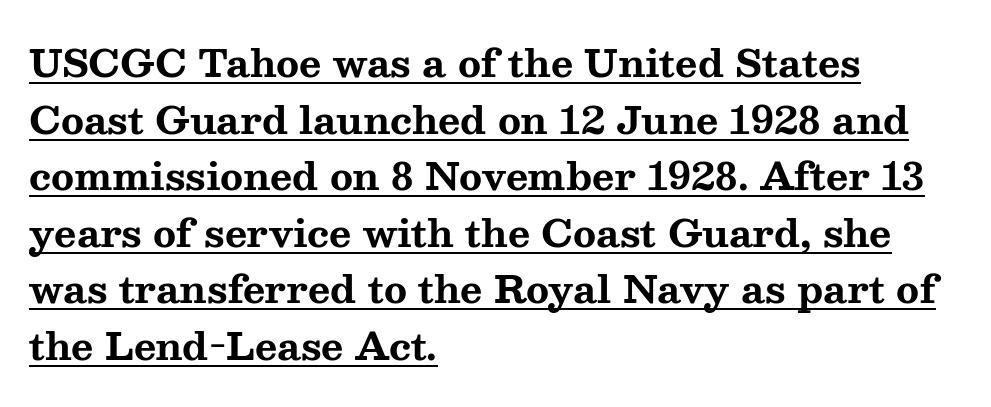
The image shows 38 px bold, wide serif type, upright; set left-aligned, normal line spacing (1.49x), normal letter spacing, underlined; medium stroke contrast and a medium x-height.
